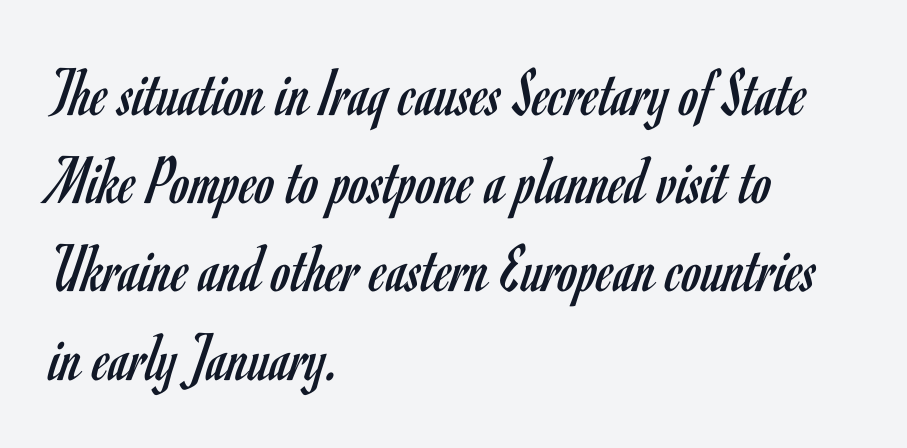
The image shows 70 px regular-weight, condensed sans-serif type; set left-aligned, normal line spacing (1.26x), normal letter spacing, not underlined; low stroke contrast and a small x-height.
